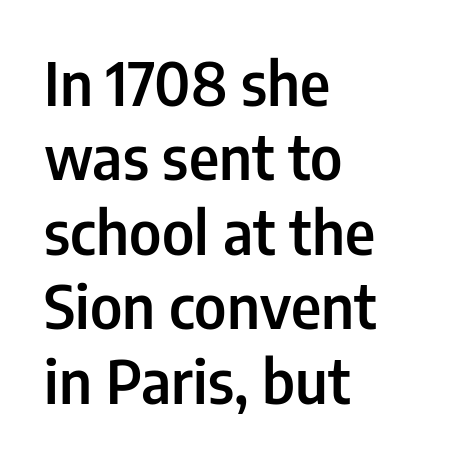
Q: Is the text bold? A: Semi-bold.
Q: Is the text italic (slanted)? A: No, it is upright.
Q: Is the typeface a serif or a sans-serif typeface? A: Sans-serif.
Q: Is the text underlined? A: No.
Q: How is the paragraph aligned? A: Left-aligned.
Q: Is the spacing between letters normal or unusually wide? A: Normal.
Q: Width (condensed, normal, or wide)? A: Condensed.
Q: Stroke contrast? A: Low.
Q: x-height? A: Medium.
Q: Monospaced? A: No.
